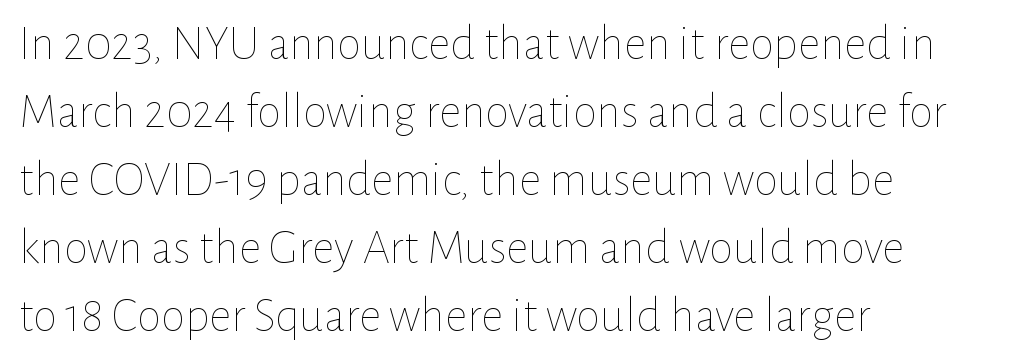
A bare baseline throughout the passage. The text block is weighted toward the left margin, trailing off unevenly rightward. In terms of posture, this sample is upright. Do the characters align in a grid? No, the font is proportional. How would I describe the line gaps? Plain and ordinary.
